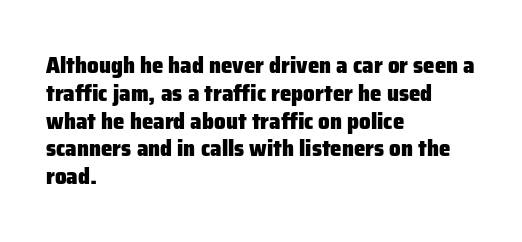
The image shows 23 px bold type, upright; set left-aligned, line spacing 1.21x, normal letter spacing, not underlined.
